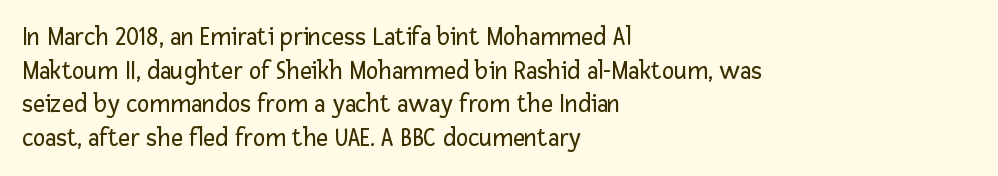
Interline gaps are of average width in this sample. In terms of posture, this sample is upright. Teacher's note: observe the even left margin — that is flush-left alignment. The cut favours lightness, reaching ordinary text weight at its darkest.
